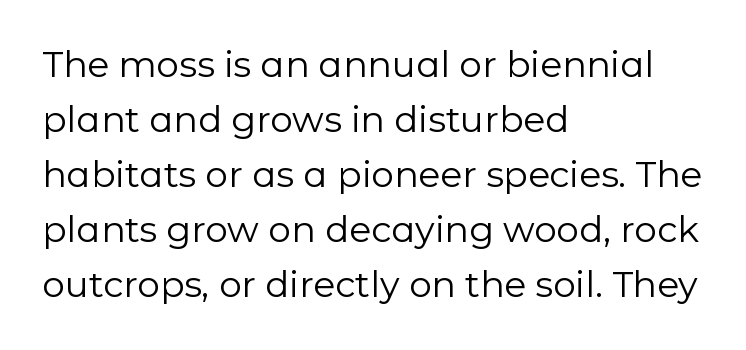
The image shows 36 px regular-weight sans-serif type, upright; set left-aligned, normal line spacing (1.53x), normal letter spacing, not underlined; low stroke contrast and a medium x-height.
